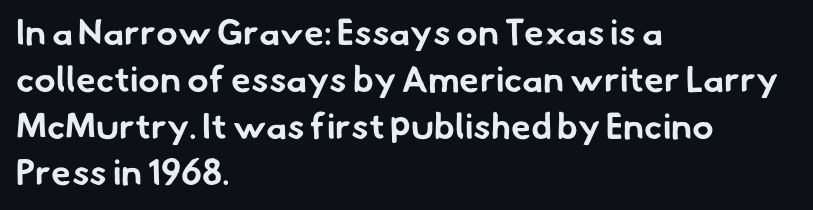
{"serif": "no", "bold": "yes", "weight": "bold", "width": "normal", "stroke_contrast": "low", "x_height": "small", "monospaced": "no", "underline": "no", "align": "left", "line_spacing": "normal", "line_spacing_ratio": 1.3, "letter_spacing": "normal", "letter_spacing_em": 0.0, "glyph_px": 36}
